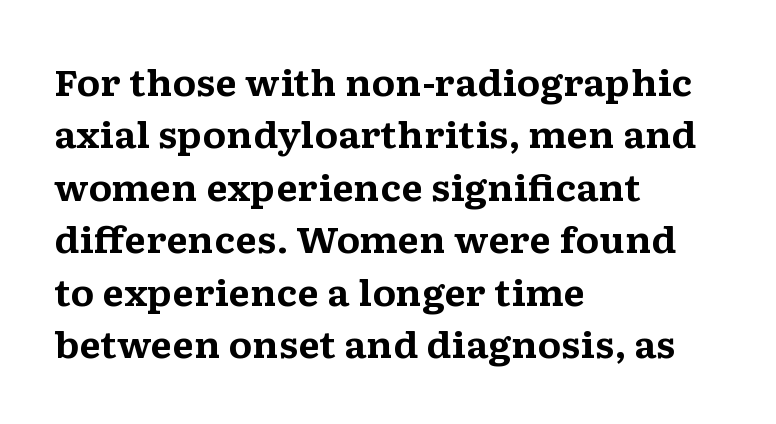
The space between consecutive lines is moderate. The typography opts for an upright posture over an oblique one. Plenty of ink on the page — the face is bold. Varying glyph widths throughout — classic text-font behaviour. Each letter's strokes conclude with small projecting serifs. The baseline area is clear.
